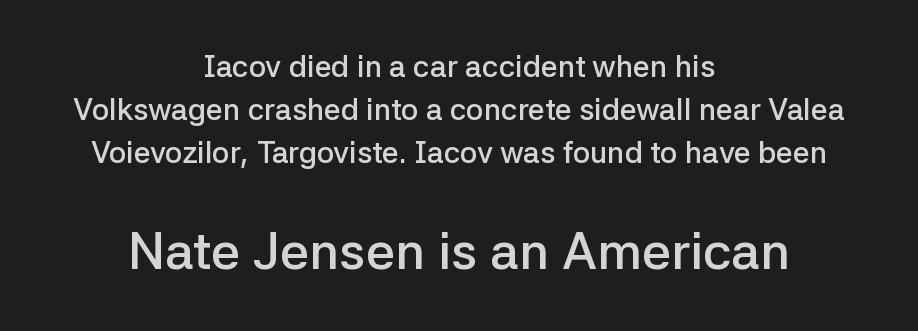
Here the second block reads like a headline and the first like body copy. This rendering uses center alignment, leaving both contours irregular but symmetric. This rendering employs a face without finishing strokes, i.e., a sans-serif. Bold? Not quite — semibold, heavier than regular but stopping short. In terms of letterspacing, this is plain default setting.
